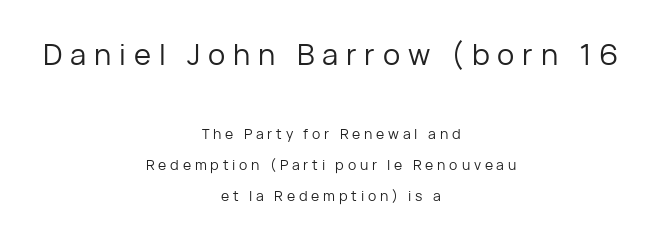
Q: Is the text bold? A: No.
Q: Is the text italic (slanted)? A: No, it is upright.
Q: Is the typeface a serif or a sans-serif typeface? A: Sans-serif.
Q: Is the text underlined? A: No.
Q: How is the paragraph aligned? A: Centered.
Q: Is the spacing between letters normal or unusually wide? A: Unusually wide.
Q: Is the spacing between lines tight, normal or loose? A: Loose.
Q: Which block of text is set in a larger size, the first (top) or the second (bottom)? A: The first (top) one.
Q: Width (condensed, normal, or wide)? A: Normal.
Q: Stroke contrast? A: Low.
Q: x-height? A: Medium.
Q: Monospaced? A: No.
